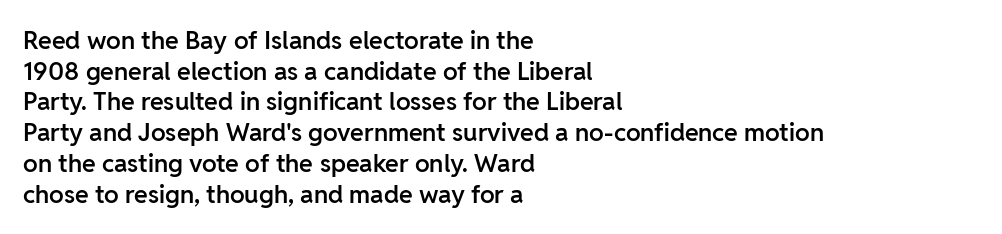
Q: Is the text bold? A: Semi-bold.
Q: Is the text italic (slanted)? A: No, it is upright.
Q: Is the text underlined? A: No.
Q: How is the paragraph aligned? A: Left-aligned.
Q: Is the spacing between letters normal or unusually wide? A: Normal.
